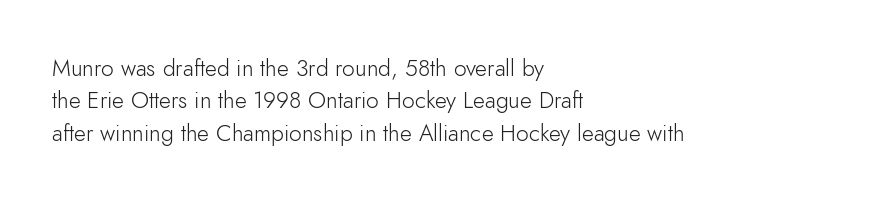
The image shows 23 px text type, upright; set left-aligned, normal line spacing (1.41x), normal letter spacing, not underlined.
